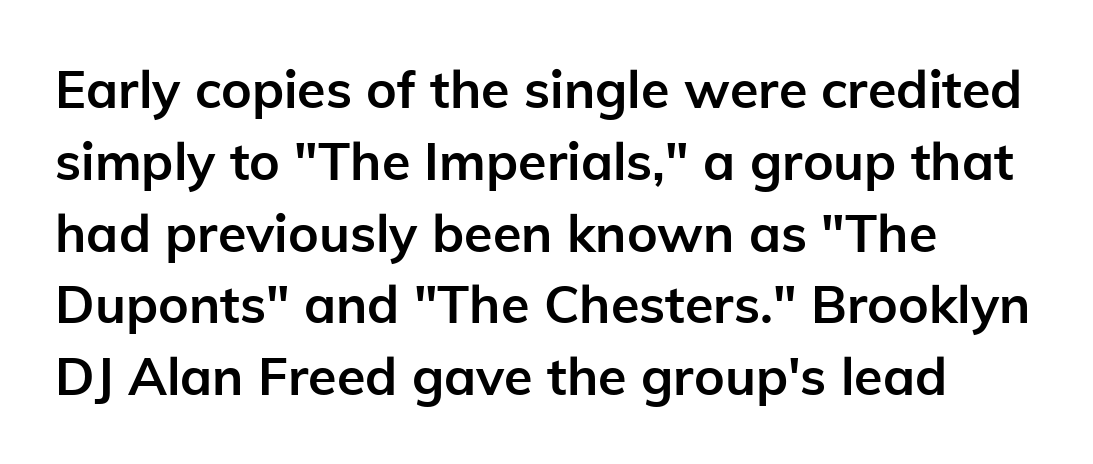
No extra tracking has been applied to these lines. Reading down the column, the eye jumps a familiar distance to each next line. The paragraph has a hard left edge and a soft right edge. Rendered with straight, roman letterforms.
